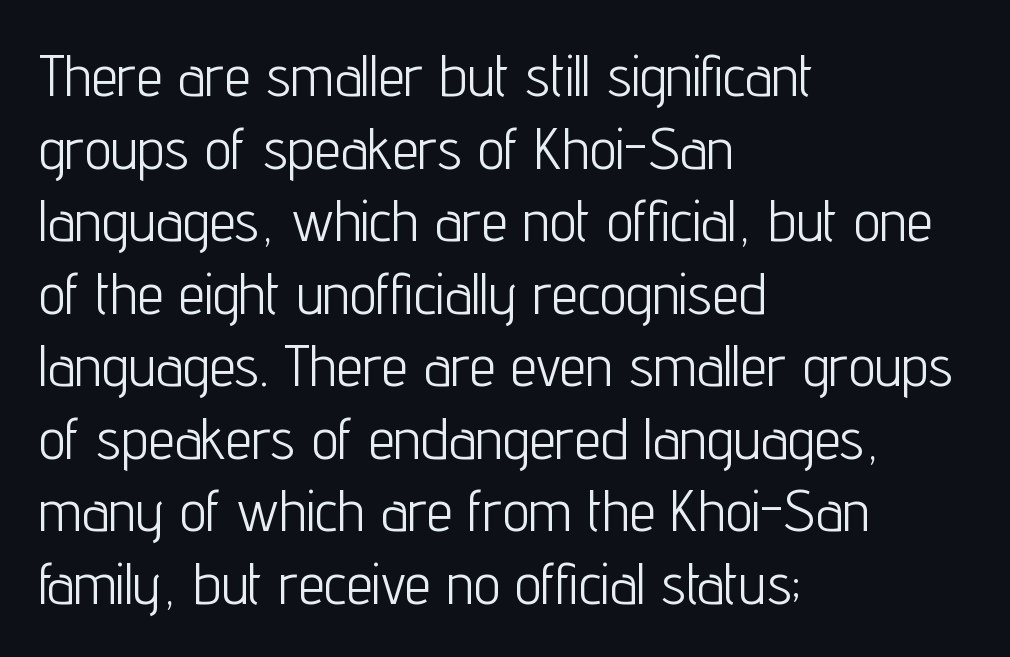
{"serif": "no", "italic": "no", "bold": "no", "weight": "light", "width": "condensed", "stroke_contrast": "low", "x_height": "medium", "monospaced": "no", "underline": "no", "align": "left", "line_spacing_ratio": 1.23, "letter_spacing": "normal", "letter_spacing_em": 0.0, "glyph_px": 59}
